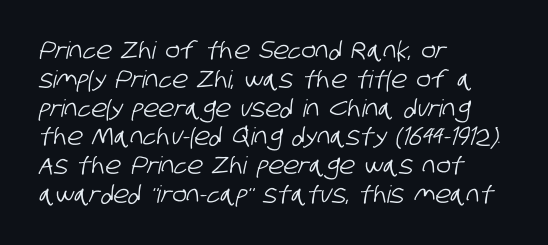
{"underline": "no", "align": "left", "line_spacing_ratio": 1.2, "letter_spacing": "normal", "letter_spacing_em": 0.0, "glyph_px": 24}
